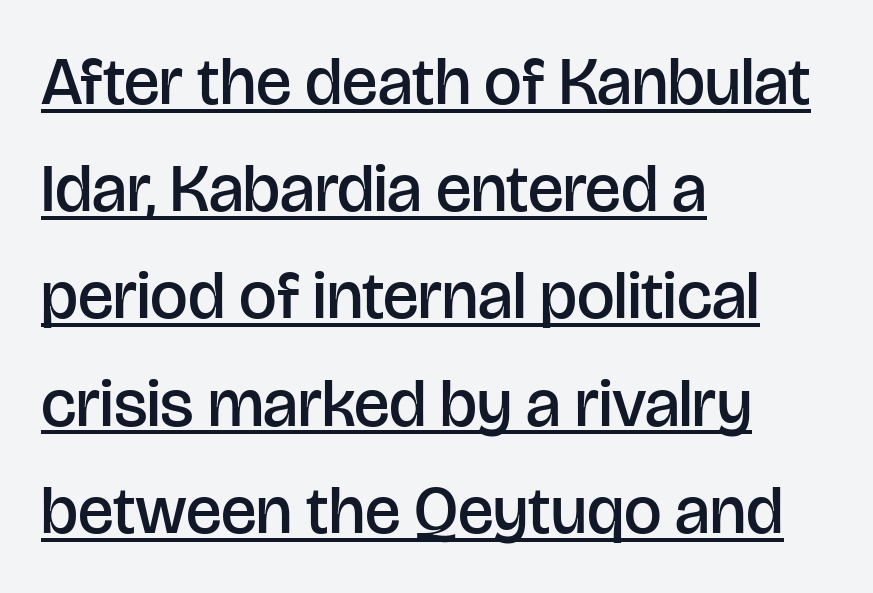
{"serif": "no", "italic": "no", "bold": "semi", "weight": "semibold", "width": "normal", "stroke_contrast": "low", "x_height": "large", "monospaced": "no", "underline": "yes", "align": "left", "line_spacing": "normal", "line_spacing_ratio": 1.6, "letter_spacing": "normal", "letter_spacing_em": 0.0, "glyph_px": 67}
